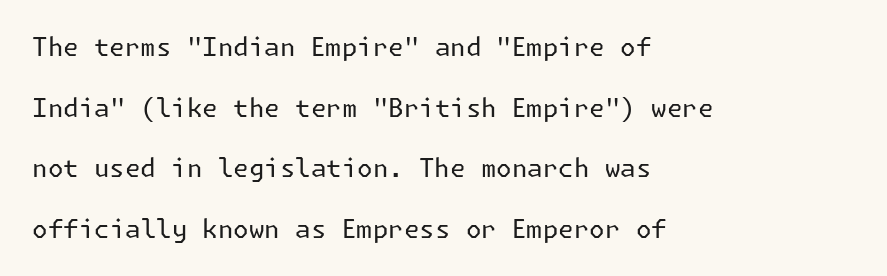
{"italic": "no", "bold": "no", "underline": "no", "align": "left", "line_spacing": "loose", "line_spacing_ratio": 2.43, "letter_spacing": "normal", "letter_spacing_em": 0.0, "glyph_px": 25}
